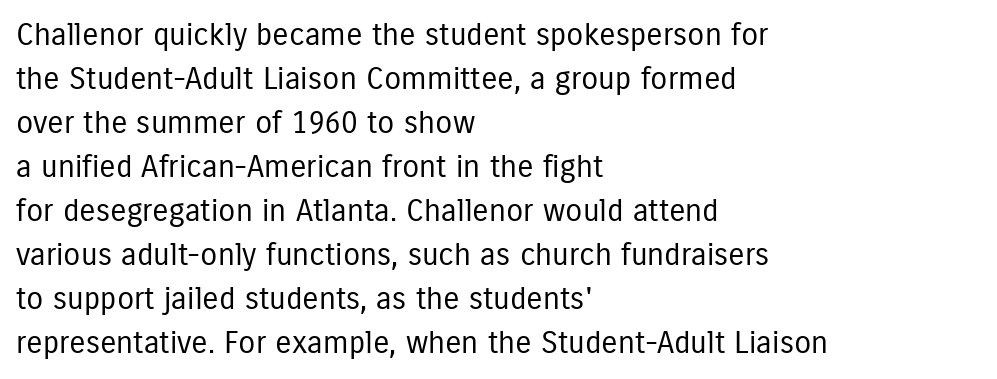
{"serif": "no", "italic": "no", "bold": "no", "weight": "regular", "width": "condensed", "stroke_contrast": "low", "x_height": "medium", "monospaced": "no", "underline": "no", "align": "left", "line_spacing": "normal", "line_spacing_ratio": 1.42, "letter_spacing": "normal", "letter_spacing_em": 0.0, "glyph_px": 31}
